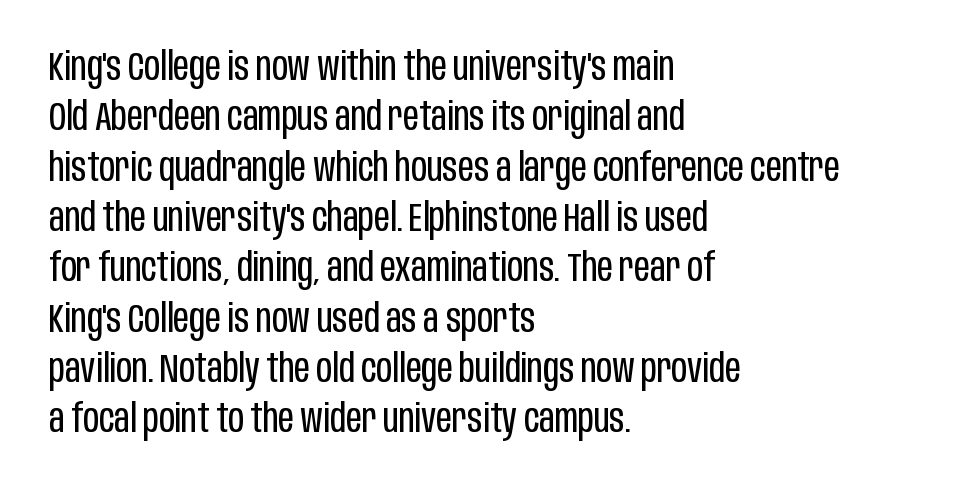
Is the letter spacing exaggerated? No — it looks like the ordinary default. Note the varied advance widths — an 'i' is clearly narrower than an 'm'. Compared with a centered layout, this one pins lines to the left instead. Decoration check: the copy has no underline. The font is comparable to plain body text, perhaps lighter. You can tell from the bare stems that sans-serif type was used.
